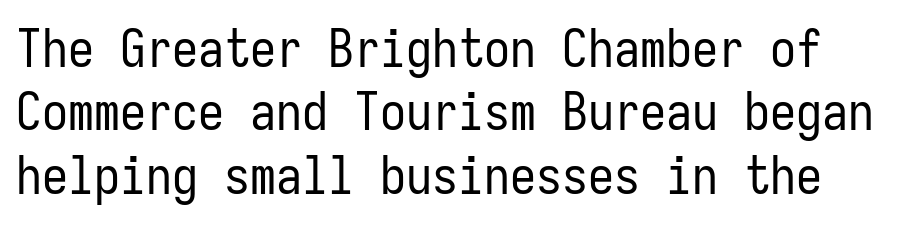
The image shows 52 px regular-weight, condensed sans-serif type, upright, monospaced; set line spacing 1.22x, normal letter spacing, not underlined; low stroke contrast and a medium x-height.
